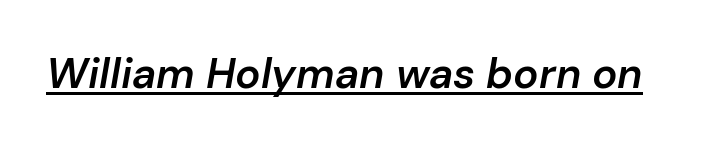
The face used here is proportionally spaced, like ordinary book or web type. Tracking value appears to be zero — textbook default spacing. The sample has been set in demibold, a notch under bold. Compared with ordinary roman type, these characters are visibly tilted. The sample's only ornament is a line tracing under the words.
